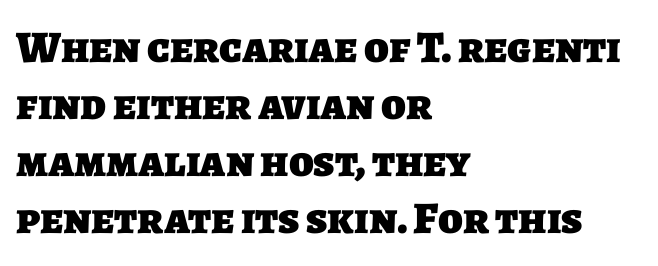
Q: Is the text bold? A: Yes.
Q: Is the typeface a serif or a sans-serif typeface? A: Sans-serif.
Q: Is the text underlined? A: No.
Q: How is the paragraph aligned? A: Left-aligned.
Q: Is the spacing between letters normal or unusually wide? A: Normal.
Q: Is the spacing between lines tight, normal or loose? A: Normal.
Q: Width (condensed, normal, or wide)? A: Normal.
Q: Stroke contrast? A: Low.
Q: x-height? A: Large.
Q: Monospaced? A: No.
